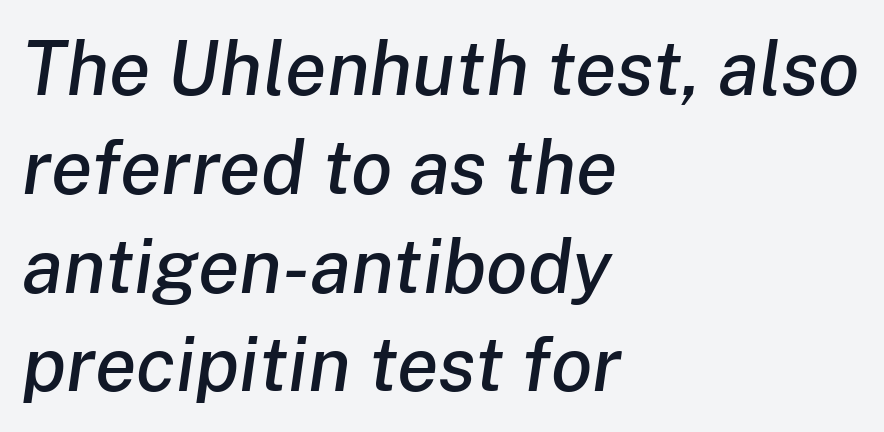
{"italic": "yes", "lean": "right", "slant_degrees": 8, "width": "normal", "stroke_contrast": "low", "x_height": "medium", "monospaced": "no", "underline": "no", "align": "left", "line_spacing": "normal", "line_spacing_ratio": 1.3, "letter_spacing": "normal", "letter_spacing_em": 0.0, "glyph_px": 76}
